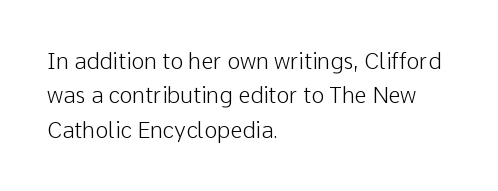
The image shows 22 px text type, upright; set left-aligned, normal line spacing (1.56x), normal letter spacing, not underlined.
